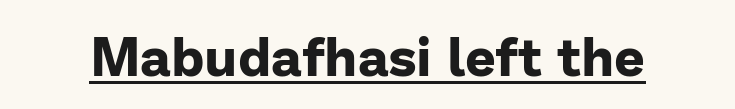
Q: Is the text bold? A: Yes.
Q: Is the text italic (slanted)? A: No, it is upright.
Q: Is the typeface a serif or a sans-serif typeface? A: Sans-serif.
Q: Is the text underlined? A: Yes.
Q: Is the spacing between letters normal or unusually wide? A: Normal.
Q: Width (condensed, normal, or wide)? A: Normal.
Q: Stroke contrast? A: Low.
Q: x-height? A: Medium.
Q: Monospaced? A: No.
